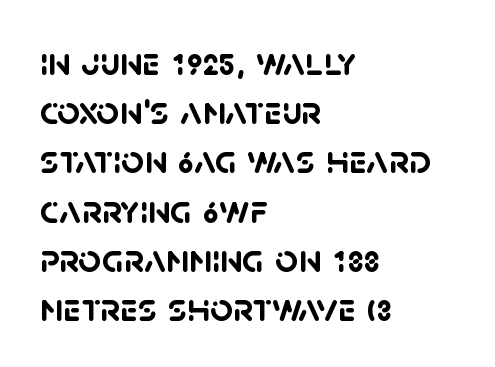
{"serif": "no", "bold": "yes", "weight": "semibold", "width": "normal", "stroke_contrast": "low", "x_height": "large", "monospaced": "no", "underline": "no", "align": "left", "line_spacing_ratio": 1.23, "letter_spacing": "normal", "letter_spacing_em": 0.0, "glyph_px": 40}
